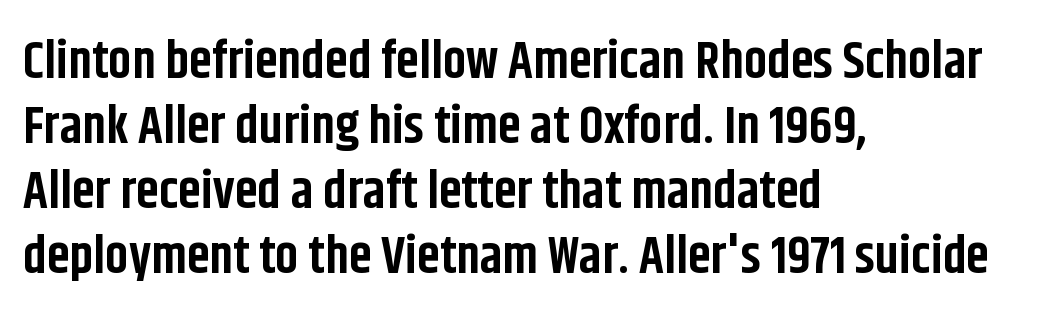
Q: Is the text bold? A: Yes.
Q: Is the text italic (slanted)? A: No, it is upright.
Q: Is the typeface a serif or a sans-serif typeface? A: Sans-serif.
Q: Is the text underlined? A: No.
Q: How is the paragraph aligned? A: Left-aligned.
Q: Is the spacing between letters normal or unusually wide? A: Normal.
Q: Is the spacing between lines tight, normal or loose? A: Normal.
Q: Width (condensed, normal, or wide)? A: Condensed.
Q: Stroke contrast? A: Low.
Q: x-height? A: Large.
Q: Monospaced? A: No.
